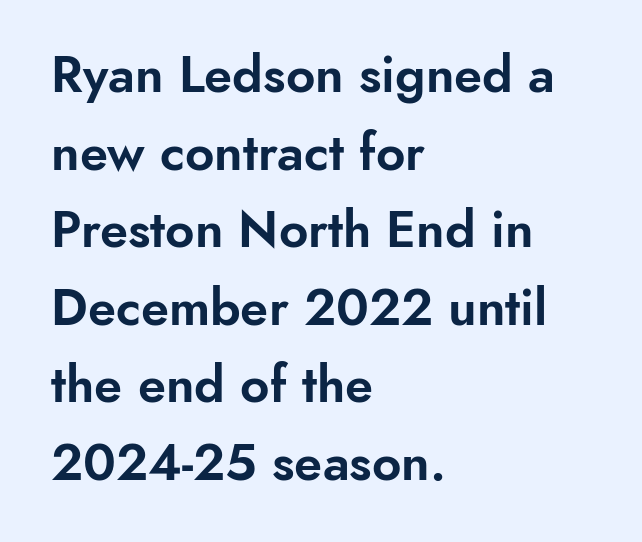
The text block is weighted toward the left margin, trailing off unevenly rightward. Characters follow at the spacing the type designer built in. You can tell it's not italic because the verticals are truly vertical. Classification — sans serif.
